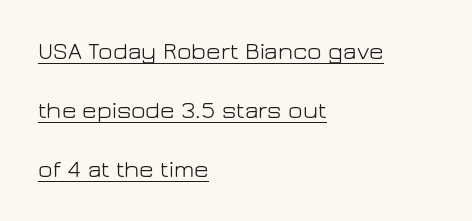
Caption: standard tracking, unaltered. Widely set lines give the paragraph a tall, airy silhouette. Each line of the rendering has a horizontal stroke beneath the glyphs. The lines are quadded left. Posture: upright roman.
